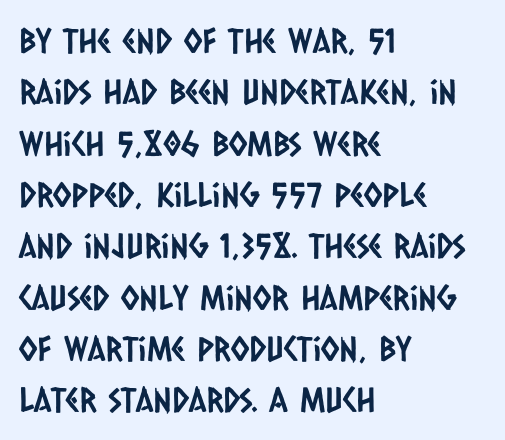
The font family rendered here belongs to the sans-serif group. How are the letters spaced? Ordinarily, with no added tracking. Think of a printed novel: that variable character pitch is what you see here. Compared with a centered layout, this one pins lines to the left instead. If you measured baseline to baseline, you'd find a middling distance.
